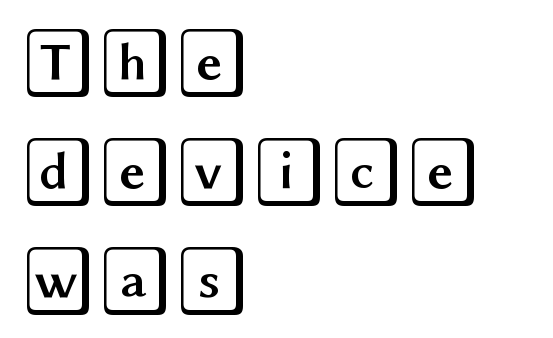
The image shows 70 px wide type, upright; set left-aligned, normal line spacing (1.56x), normal letter spacing, not underlined; a large x-height.
